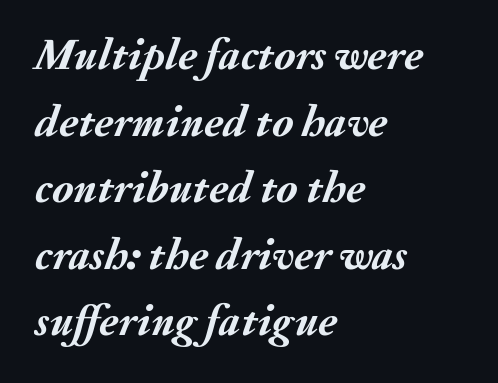
Q: Is the text bold? A: Yes.
Q: Is the text italic (slanted)? A: Yes, it leans right by about 20 degrees.
Q: Is the text underlined? A: No.
Q: How is the paragraph aligned? A: Left-aligned.
Q: Is the spacing between letters normal or unusually wide? A: Normal.
Q: Is the spacing between lines tight, normal or loose? A: Normal.
Q: Width (condensed, normal, or wide)? A: Normal.
Q: Stroke contrast? A: Medium.
Q: x-height? A: Small.
Q: Monospaced? A: No.
